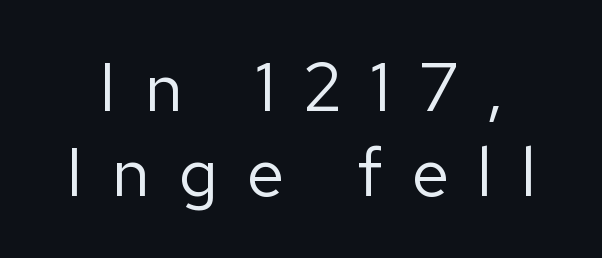
{"serif": "no", "italic": "no", "bold": "no", "weight": "regular", "width": "normal", "stroke_contrast": "low", "x_height": "medium", "monospaced": "no", "underline": "no", "line_spacing": "normal", "line_spacing_ratio": 1.25, "letter_spacing": "wide", "letter_spacing_em": 0.42, "glyph_px": 68}
